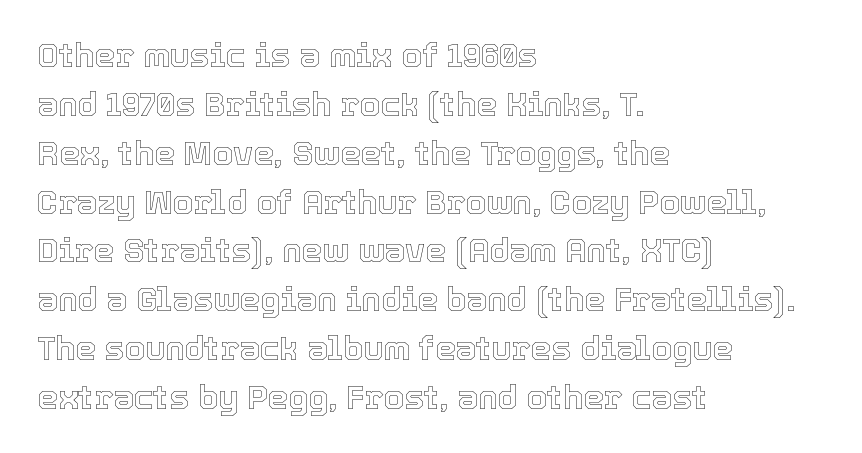
{"italic": "no", "width": "normal", "x_height": "medium", "monospaced": "no", "underline": "no", "align": "left", "line_spacing": "normal", "line_spacing_ratio": 1.48, "letter_spacing": "normal", "letter_spacing_em": 0.0, "glyph_px": 33}
